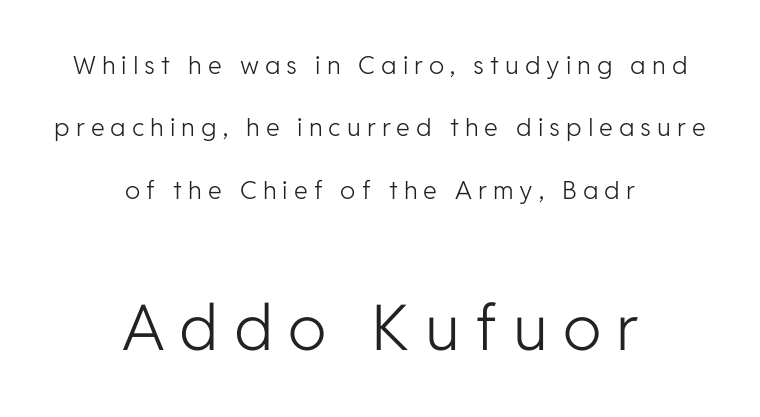
Q: Is the text bold? A: No.
Q: Is the text italic (slanted)? A: No, it is upright.
Q: Is the typeface a serif or a sans-serif typeface? A: Sans-serif.
Q: Is the text underlined? A: No.
Q: How is the paragraph aligned? A: Centered.
Q: Is the spacing between letters normal or unusually wide? A: Unusually wide.
Q: Is the spacing between lines tight, normal or loose? A: Loose.
Q: Which block of text is set in a larger size, the first (top) or the second (bottom)? A: The second (bottom) one.
Q: Width (condensed, normal, or wide)? A: Normal.
Q: Stroke contrast? A: Low.
Q: x-height? A: Medium.
Q: Monospaced? A: No.
